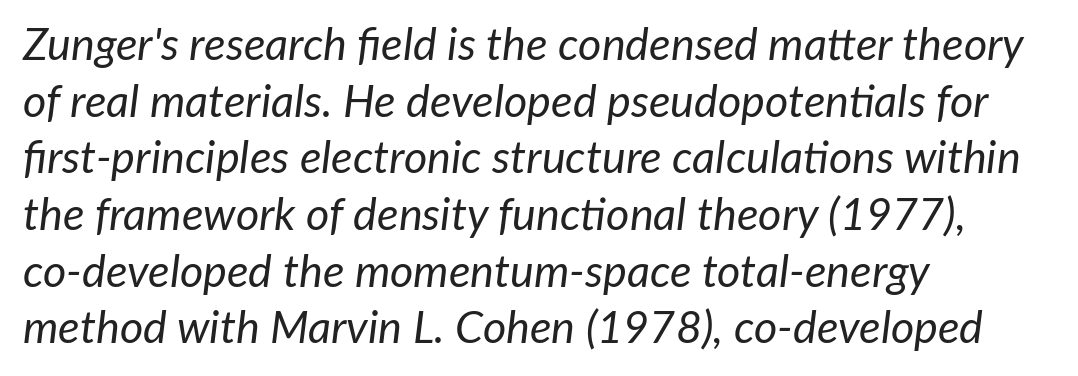
{"italic": "yes", "lean": "right", "slant_degrees": 7, "bold": "no", "weight": "regular", "width": "normal", "stroke_contrast": "low", "x_height": "medium", "monospaced": "no", "underline": "no", "align": "left", "line_spacing": "normal", "line_spacing_ratio": 1.26, "letter_spacing": "normal", "letter_spacing_em": 0.0, "glyph_px": 45}
